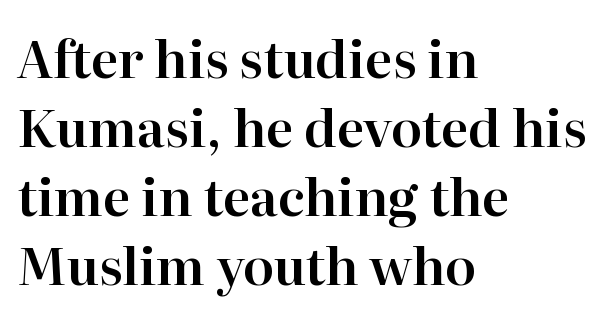
Q: Is the text italic (slanted)? A: No, it is upright.
Q: Is the typeface a serif or a sans-serif typeface? A: Serif.
Q: Is the text underlined? A: No.
Q: How is the paragraph aligned? A: Left-aligned.
Q: Is the spacing between letters normal or unusually wide? A: Normal.
Q: Is the spacing between lines tight, normal or loose? A: Normal.
Q: Width (condensed, normal, or wide)? A: Normal.
Q: Stroke contrast? A: High.
Q: x-height? A: Medium.
Q: Monospaced? A: No.
